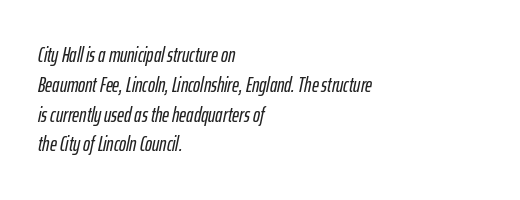
Horizontal bands of white between lines are of average thickness. Has an underline been added? It has not. Notice how the passage keeps a crisp vertical edge on the left only. When letters slant like this, we call the style italic. How are the letters spaced? Ordinarily, with no added tracking.
